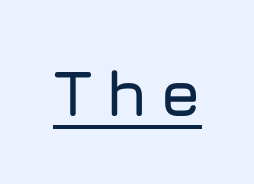
Q: Is the text italic (slanted)? A: No, it is upright.
Q: Is the typeface a serif or a sans-serif typeface? A: Sans-serif.
Q: Is the text underlined? A: Yes.
Q: Width (condensed, normal, or wide)? A: Normal.
Q: Stroke contrast? A: Low.
Q: x-height? A: Medium.
Q: Monospaced? A: No.
